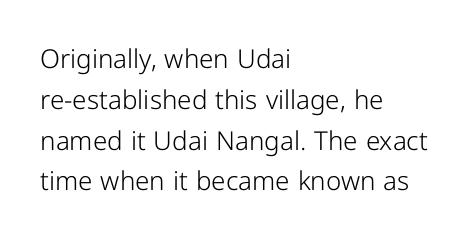
The gap between lines stays unmarked. No extra tracking has been applied to these lines. Does the leading feel generous? No, just average. Short and long lines alike share a common starting point at left.
